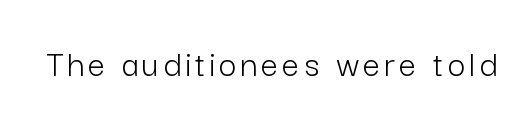
No heavy texture on the line: the type isn't bold. This sample uses an upright cut, with every glyph sitting square on the baseline. Nothing sits at the stroke ends, so this counts as sans-serif. Lines of text with bare space underneath. Looks like regular typesetting: each glyph gets only the width it needs.
